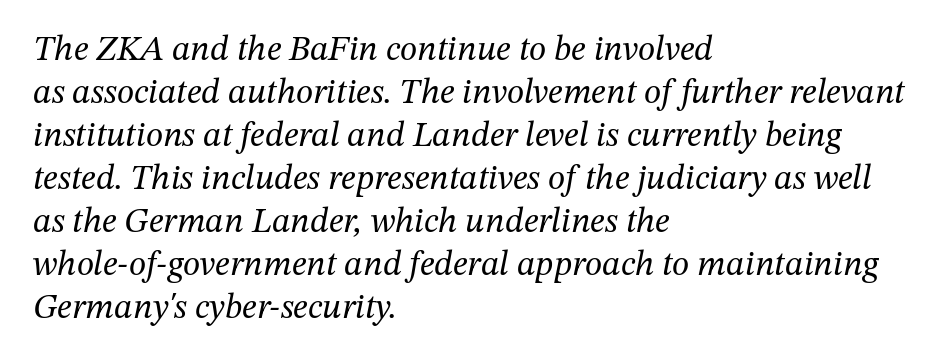
The image shows 35 px regular-weight serif type, italic (leaning right); set left-aligned, line spacing 1.23x, normal letter spacing, not underlined; medium stroke contrast and a medium x-height.
